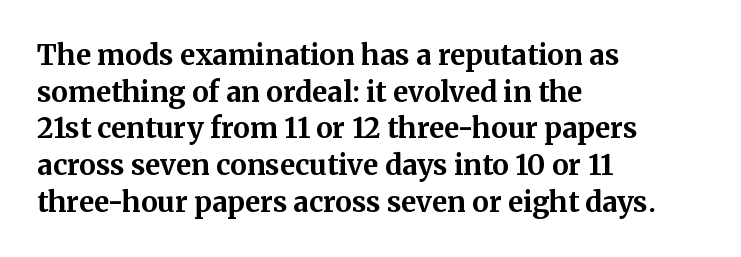
The image shows 28 px bold serif type, upright; set left-aligned, normal line spacing (1.31x), normal letter spacing, not underlined; medium stroke contrast and a medium x-height.
